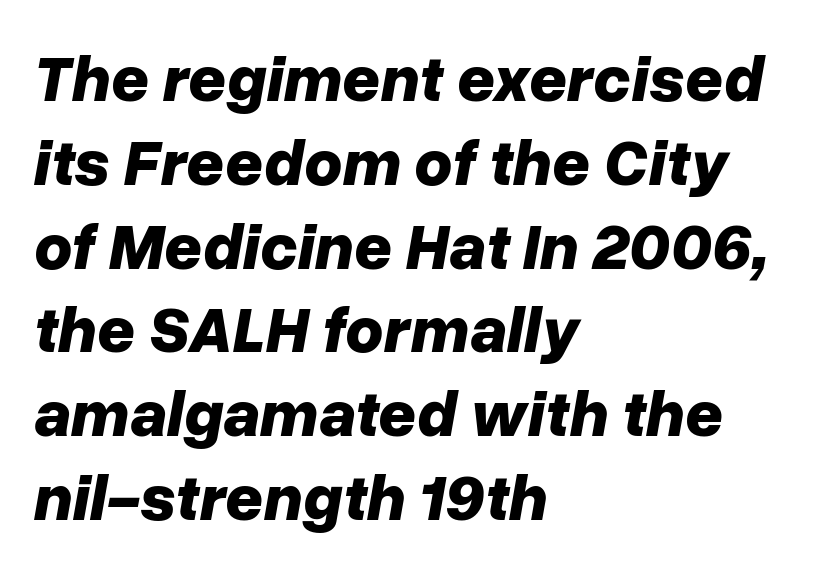
The image shows 66 px bold type, italic (leaning right); set left-aligned, normal line spacing (1.27x), normal letter spacing, not underlined; low stroke contrast and a medium x-height.
